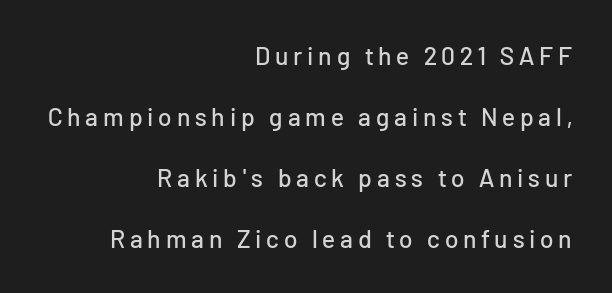
{"italic": "no", "underline": "no", "align": "right", "line_spacing": "loose", "line_spacing_ratio": 2.44, "glyph_px": 25}
